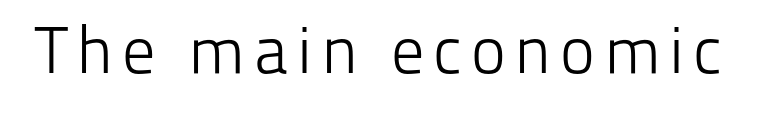
The image shows 66 px light sans-serif type, upright; set not underlined; low stroke contrast and a medium x-height.
